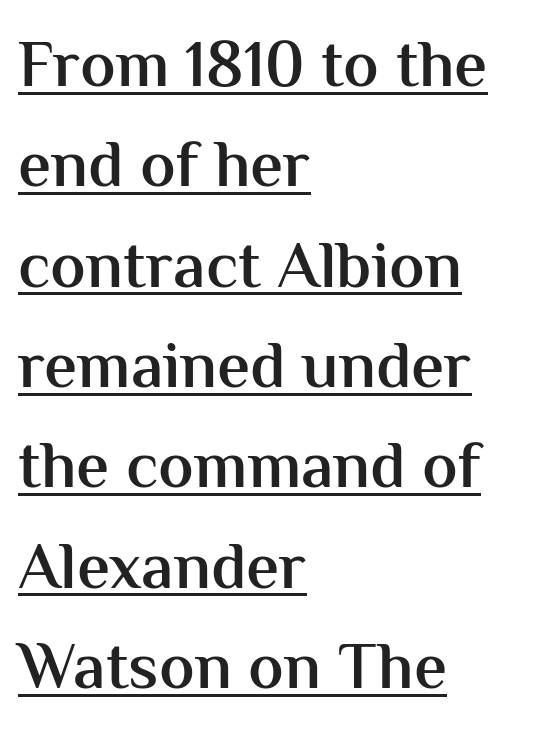
{"serif": "no", "italic": "no", "bold": "semi", "weight": "semibold", "width": "normal", "stroke_contrast": "medium", "x_height": "medium", "monospaced": "no", "underline": "yes", "align": "left", "line_spacing": "normal", "line_spacing_ratio": 1.52, "letter_spacing": "normal", "letter_spacing_em": 0.0, "glyph_px": 66}
